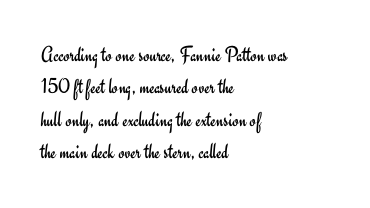
{"bold": "no", "underline": "no", "align": "left", "line_spacing": "normal", "line_spacing_ratio": 1.47, "letter_spacing": "normal", "letter_spacing_em": 0.0, "glyph_px": 22}
